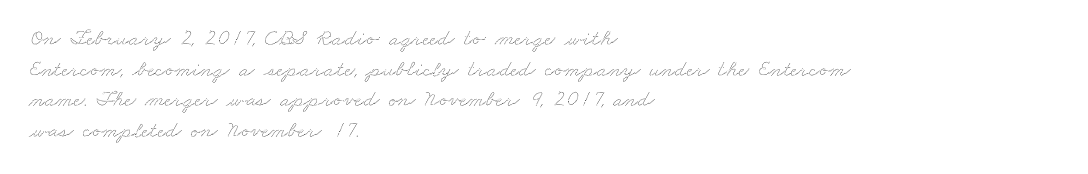
{"underline": "no", "align": "left", "line_spacing": "normal", "line_spacing_ratio": 1.33, "letter_spacing": "normal", "letter_spacing_em": 0.0, "glyph_px": 23}
